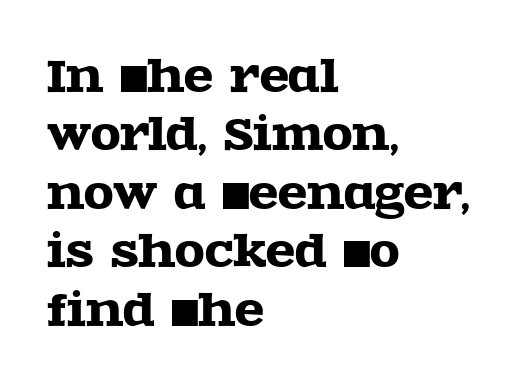
Q: Is the text italic (slanted)? A: No, it is upright.
Q: Is the typeface a serif or a sans-serif typeface? A: Serif.
Q: Is the text underlined? A: No.
Q: How is the paragraph aligned? A: Left-aligned.
Q: Is the spacing between letters normal or unusually wide? A: Normal.
Q: Is the spacing between lines tight, normal or loose? A: Normal.
Q: Width (condensed, normal, or wide)? A: Wide.
Q: x-height? A: Large.
Q: Monospaced? A: No.
